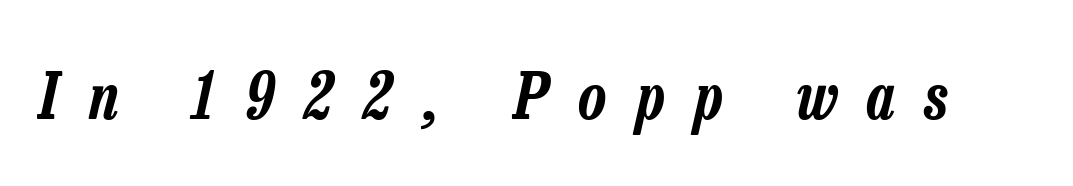
Q: Is the text italic (slanted)? A: Yes, it leans right by about 13 degrees.
Q: Is the text underlined? A: No.
Q: Is the spacing between letters normal or unusually wide? A: Unusually wide.
Q: Width (condensed, normal, or wide)? A: Condensed.
Q: Stroke contrast? A: Low.
Q: x-height? A: Medium.
Q: Monospaced? A: No.
